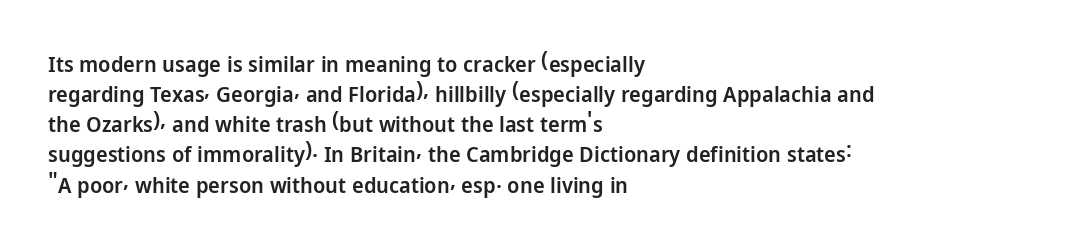
{"italic": "no", "bold": "semi", "underline": "no", "align": "left", "line_spacing": "normal", "line_spacing_ratio": 1.37, "letter_spacing": "normal", "letter_spacing_em": 0.0, "glyph_px": 22}
